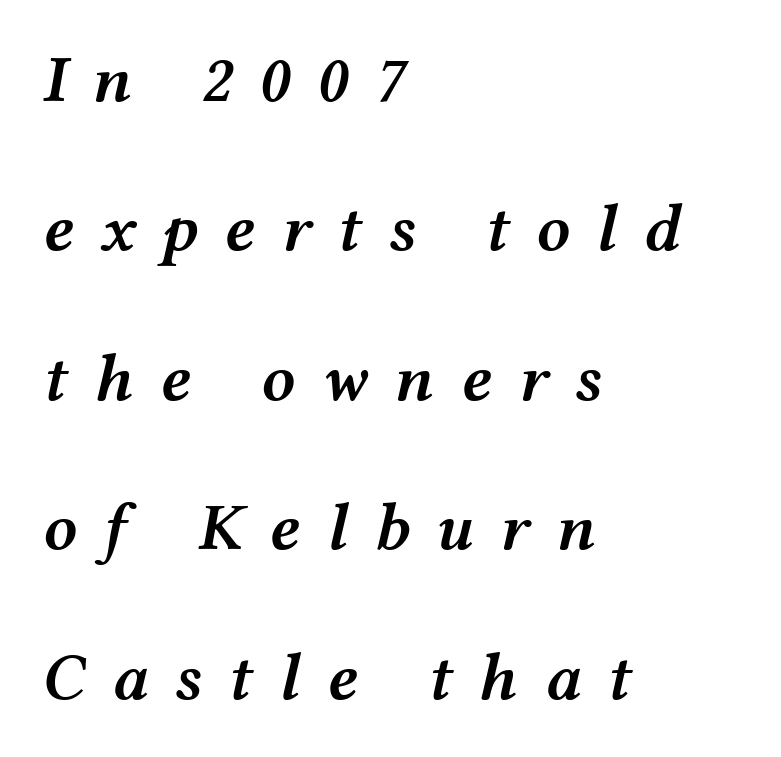
{"italic": "yes", "lean": "right", "slant_degrees": 12, "bold": "semi", "weight": "semibold", "width": "wide", "stroke_contrast": "medium", "x_height": "medium", "monospaced": "no", "underline": "no", "align": "left", "line_spacing": "loose", "line_spacing_ratio": 2.23, "letter_spacing": "wide", "letter_spacing_em": 0.39, "glyph_px": 67}
